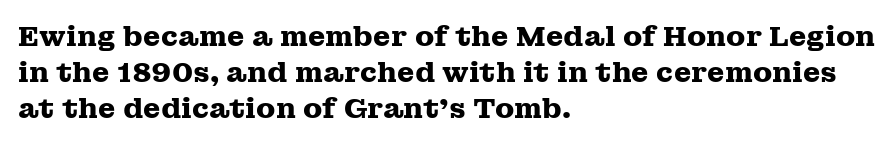
The image shows 28 px heavy, wide serif type, upright; set left-aligned, normal line spacing (1.29x), normal letter spacing, not underlined; medium stroke contrast and a medium x-height.
